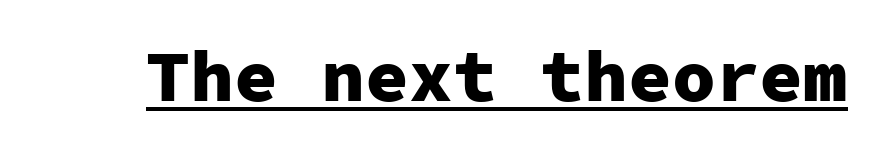
The image shows 73 px heavy sans-serif type, upright, monospaced; set normal letter spacing, underlined; low stroke contrast and a medium x-height.
